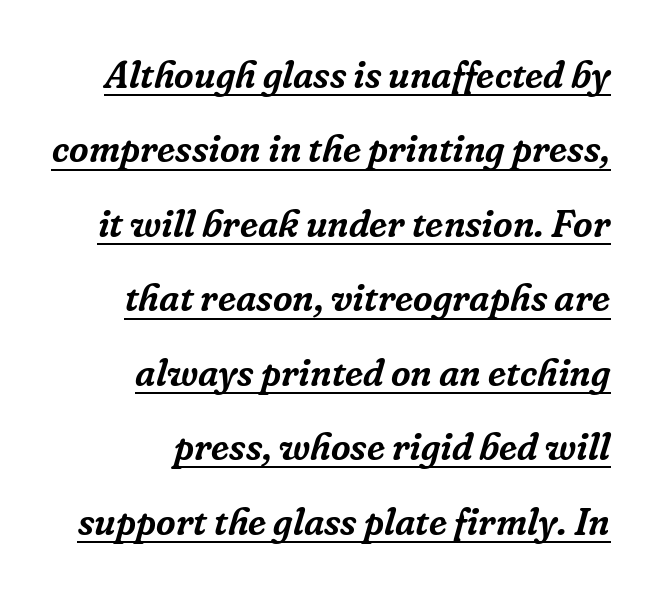
Q: Is the text italic (slanted)? A: Yes, it leans right by about 16 degrees.
Q: Is the typeface a serif or a sans-serif typeface? A: Serif.
Q: Is the text underlined? A: Yes.
Q: How is the paragraph aligned? A: Right-aligned.
Q: Is the spacing between letters normal or unusually wide? A: Normal.
Q: Is the spacing between lines tight, normal or loose? A: Loose.
Q: Width (condensed, normal, or wide)? A: Normal.
Q: Stroke contrast? A: Low.
Q: x-height? A: Medium.
Q: Monospaced? A: No.
